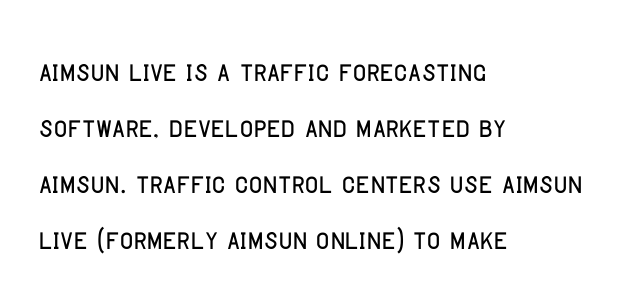
{"serif": "no", "italic": "no", "width": "condensed", "stroke_contrast": "low", "x_height": "large", "monospaced": "no", "underline": "no", "align": "left", "line_spacing": "normal", "line_spacing_ratio": 1.51, "letter_spacing": "normal", "letter_spacing_em": 0.0, "glyph_px": 37}
